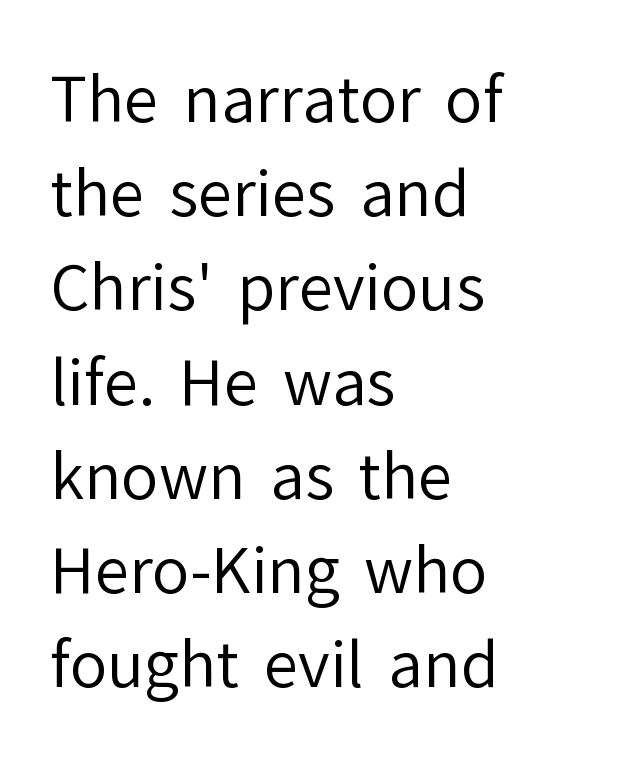
The vertical gap from one line to the next is medium. Only glyphs here, with clear space below each row. This rendering employs a face without finishing strokes, i.e., a sans-serif. Teacher's note: observe the even left margin — that is flush-left alignment. Every stem runs plumb, perpendicular to the baseline.
